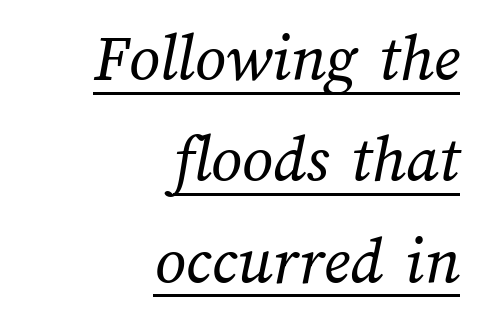
Q: Is the text bold? A: No.
Q: Is the text underlined? A: Yes.
Q: How is the paragraph aligned? A: Right-aligned.
Q: Is the spacing between letters normal or unusually wide? A: Normal.
Q: Is the spacing between lines tight, normal or loose? A: Normal.
Q: Width (condensed, normal, or wide)? A: Normal.
Q: Stroke contrast? A: Medium.
Q: x-height? A: Medium.
Q: Monospaced? A: No.
